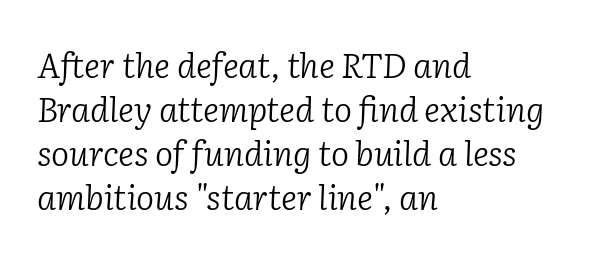
Q: Is the text bold? A: No.
Q: Is the text italic (slanted)? A: Yes, it leans right by about 2 degrees.
Q: Is the typeface a serif or a sans-serif typeface? A: Serif.
Q: Is the text underlined? A: No.
Q: How is the paragraph aligned? A: Left-aligned.
Q: Is the spacing between letters normal or unusually wide? A: Normal.
Q: Is the spacing between lines tight, normal or loose? A: Normal.
Q: Width (condensed, normal, or wide)? A: Normal.
Q: Stroke contrast? A: Low.
Q: x-height? A: Medium.
Q: Monospaced? A: No.
